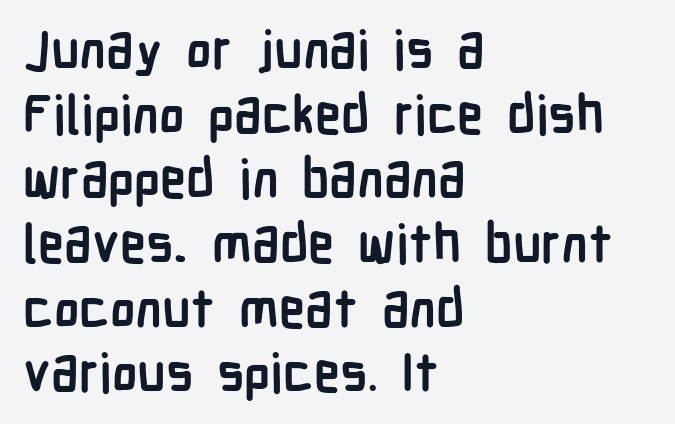
The image shows 53 px semibold, condensed sans-serif type, upright; set left-aligned, line spacing 1.22x, normal letter spacing, not underlined; low stroke contrast and a medium x-height.
